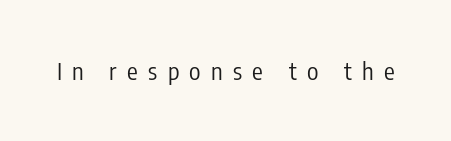
The typesetting does not lean heavy: it is not bold. A typesetter would mark this as roman, not italic. Beneath every word, the page is bare. Letter spacing: wide.
